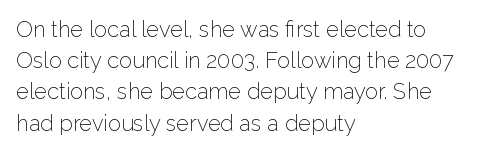
Q: Is the text bold? A: No.
Q: Is the text italic (slanted)? A: No, it is upright.
Q: Is the text underlined? A: No.
Q: How is the paragraph aligned? A: Left-aligned.
Q: Is the spacing between letters normal or unusually wide? A: Normal.
Q: Is the spacing between lines tight, normal or loose? A: Normal.
